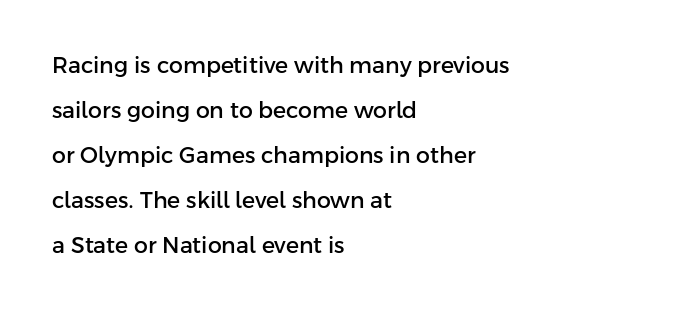
The image shows 22 px text type, upright; set left-aligned, loose line spacing (2.05x), normal letter spacing, not underlined.
